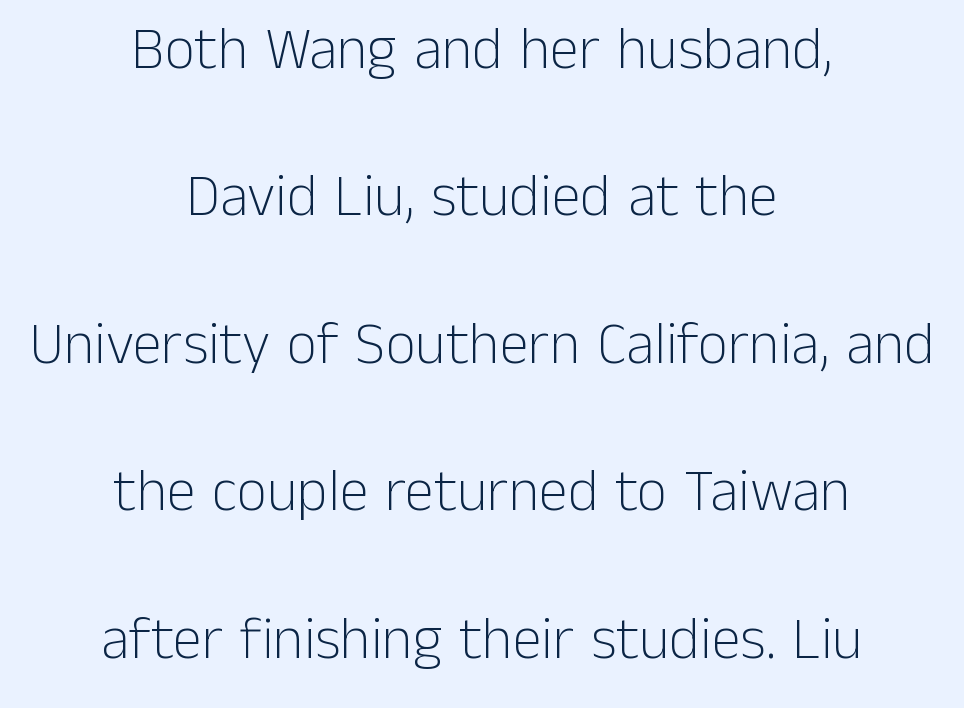
Q: Is the text bold? A: No.
Q: Is the text italic (slanted)? A: No, it is upright.
Q: Is the typeface a serif or a sans-serif typeface? A: Sans-serif.
Q: Is the text underlined? A: No.
Q: How is the paragraph aligned? A: Centered.
Q: Is the spacing between letters normal or unusually wide? A: Normal.
Q: Is the spacing between lines tight, normal or loose? A: Loose.
Q: Width (condensed, normal, or wide)? A: Normal.
Q: Stroke contrast? A: Low.
Q: x-height? A: Medium.
Q: Monospaced? A: No.
